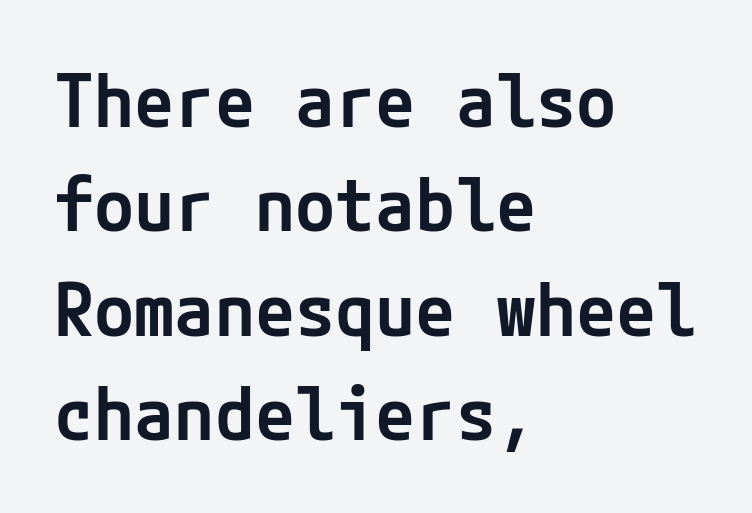
The typesetter chose a ragged-right arrangement here. Short note: letters normally spaced. Classification — sans serif. The strip under each line holds only bare page. Typographic density is moderately raised because the face is semibold.
